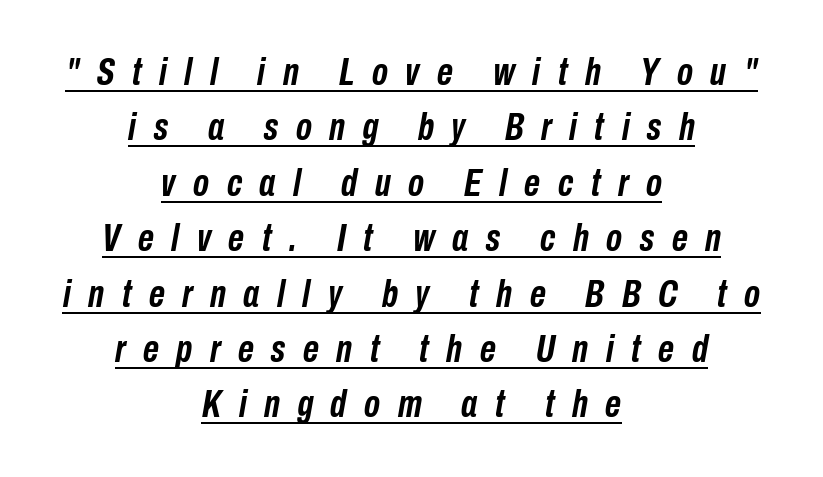
{"italic": "yes", "lean": "right", "slant_degrees": 10, "bold": "yes", "weight": "semibold", "width": "condensed", "stroke_contrast": "low", "x_height": "medium", "monospaced": "no", "underline": "yes", "align": "center", "line_spacing": "normal", "line_spacing_ratio": 1.42, "letter_spacing": "wide", "letter_spacing_em": 0.45, "glyph_px": 39}
